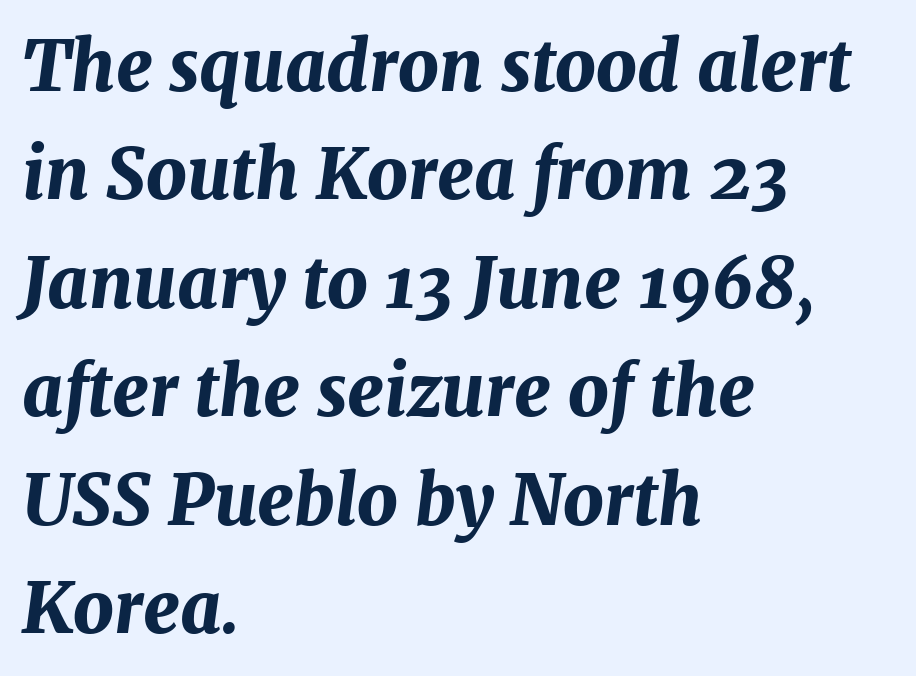
The image shows 70 px bold type, italic (leaning right); set left-aligned, normal line spacing (1.55x), normal letter spacing, not underlined; medium stroke contrast and a medium x-height.
